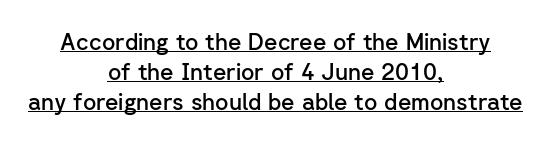
Q: Is the text bold? A: Semi-bold.
Q: Is the text italic (slanted)? A: No, it is upright.
Q: Is the text underlined? A: Yes.
Q: How is the paragraph aligned? A: Centered.
Q: Is the spacing between letters normal or unusually wide? A: Normal.
Q: Is the spacing between lines tight, normal or loose? A: Normal.
